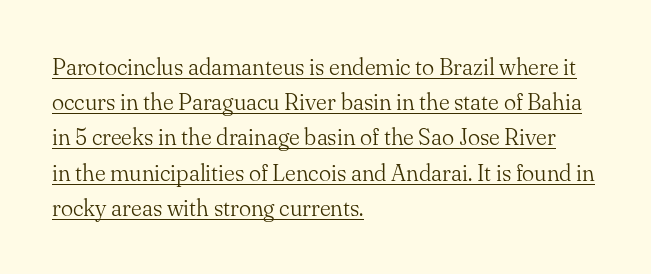
Q: Is the text bold? A: No.
Q: Is the text italic (slanted)? A: No, it is upright.
Q: Is the text underlined? A: Yes.
Q: How is the paragraph aligned? A: Left-aligned.
Q: Is the spacing between letters normal or unusually wide? A: Normal.
Q: Is the spacing between lines tight, normal or loose? A: Normal.
